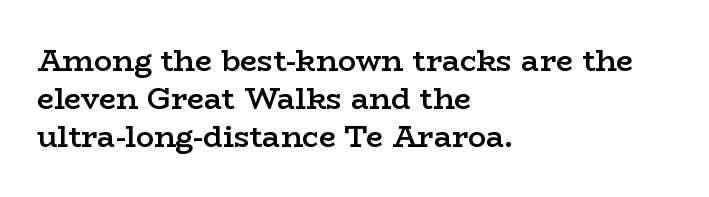
{"serif": "yes", "italic": "no", "bold": "semi", "weight": "semibold", "width": "wide", "stroke_contrast": "low", "x_height": "medium", "monospaced": "no", "underline": "no", "align": "left", "line_spacing": "normal", "line_spacing_ratio": 1.26, "letter_spacing": "normal", "letter_spacing_em": 0.0, "glyph_px": 30}
